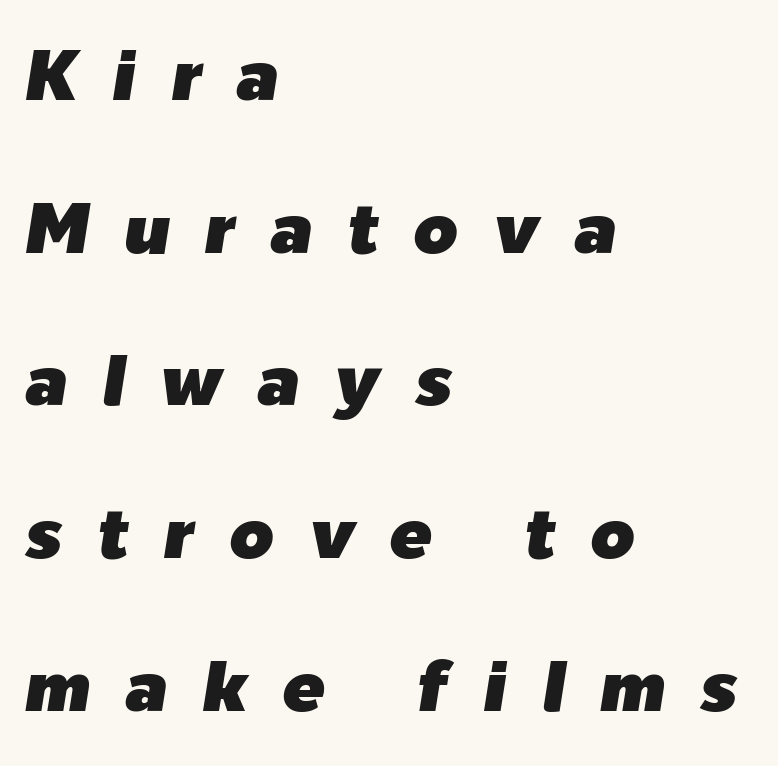
{"italic": "yes", "lean": "right", "slant_degrees": 9, "width": "normal", "stroke_contrast": "low", "x_height": "medium", "monospaced": "no", "underline": "no", "align": "left", "line_spacing": "loose", "line_spacing_ratio": 2.15, "letter_spacing": "wide", "letter_spacing_em": 0.49, "glyph_px": 71}
